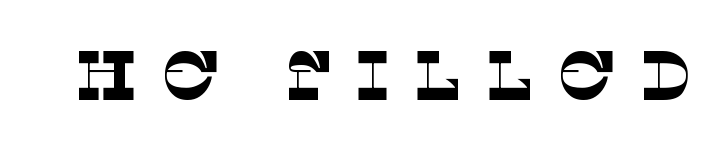
The image shows 70 px thin serif type; set unusually wide letter spacing (+0.31 em), not underlined; low stroke contrast and a large x-height.
